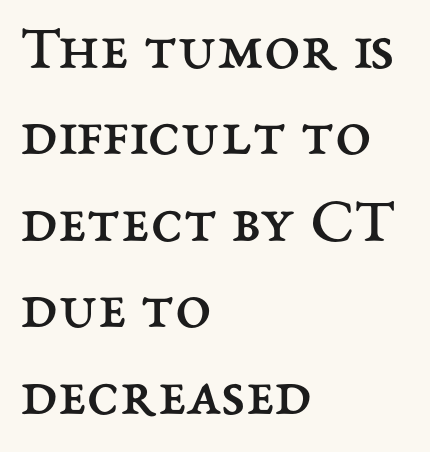
The image shows 65 px regular-weight type, upright; set left-aligned, normal line spacing (1.33x), normal letter spacing, not underlined; medium stroke contrast and a medium x-height.
